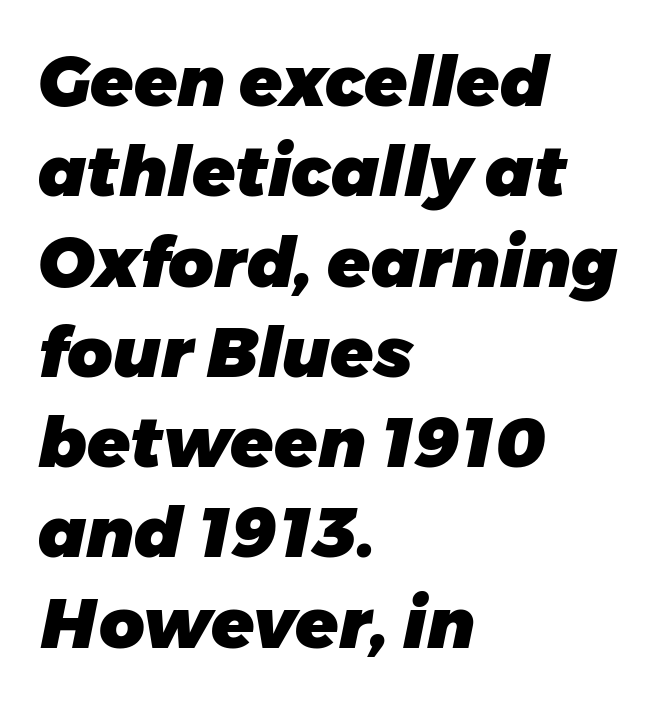
This sample is left-justified, so line endings fall wherever the words run out. Nobody drew a line under any word here. Whoever set this chose a conventional vertical rhythm. Default kerning and tracking; the words read as compact shapes. The face used here is proportionally spaced, like ordinary book or web type. When letters slant like this, we call the style italic.
